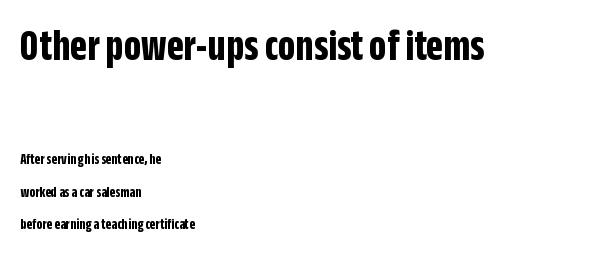
Q: Is the text bold? A: Yes.
Q: Is the text italic (slanted)? A: No, it is upright.
Q: Is the typeface a serif or a sans-serif typeface? A: Sans-serif.
Q: Is the text underlined? A: No.
Q: How is the paragraph aligned? A: Left-aligned.
Q: Is the spacing between letters normal or unusually wide? A: Normal.
Q: Is the spacing between lines tight, normal or loose? A: Loose.
Q: Which block of text is set in a larger size, the first (top) or the second (bottom)? A: The first (top) one.
Q: Width (condensed, normal, or wide)? A: Condensed.
Q: Stroke contrast? A: Low.
Q: x-height? A: Large.
Q: Monospaced? A: No.
